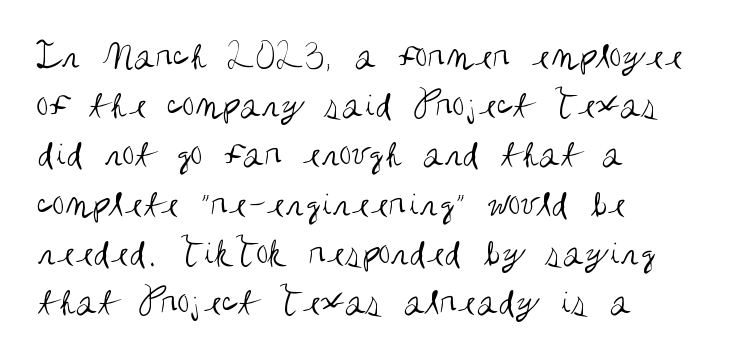
Q: Is the text bold? A: No.
Q: Is the typeface a serif or a sans-serif typeface? A: Sans-serif.
Q: Is the text underlined? A: No.
Q: How is the paragraph aligned? A: Left-aligned.
Q: Is the spacing between letters normal or unusually wide? A: Normal.
Q: Width (condensed, normal, or wide)? A: Condensed.
Q: Stroke contrast? A: Medium.
Q: x-height? A: Large.
Q: Monospaced? A: No.
